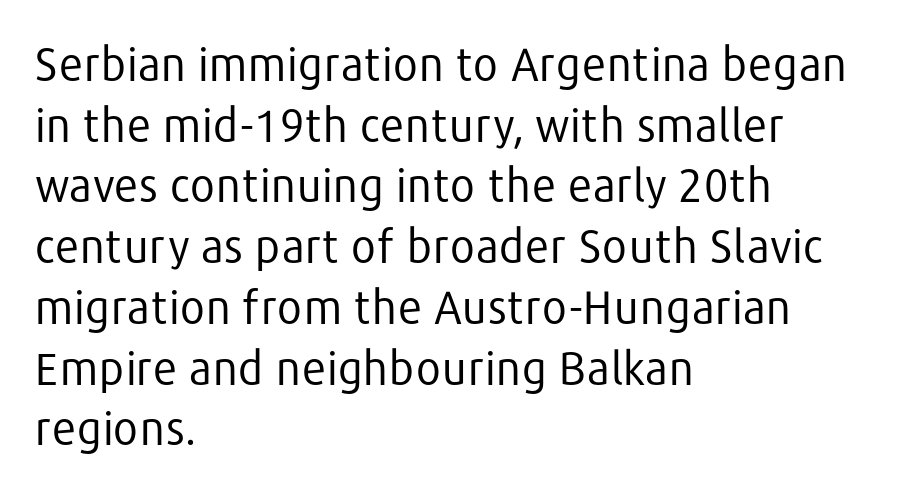
Character widths vary here, with narrow letters taking less room than wide ones. The passage shown has conventional tracking throughout. If you drew a ruler down the left edge, every line would touch it. In terms of leading, this rendering sits right in the middle.
